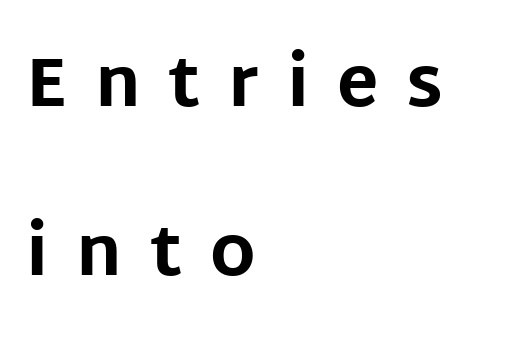
Tall strokes in this sample are plumb rather than angled. Classification — sans serif. A typesetter would call this proportional, since set widths differ per character. Does the weight exceed regular? Yes, all the way to bold.
